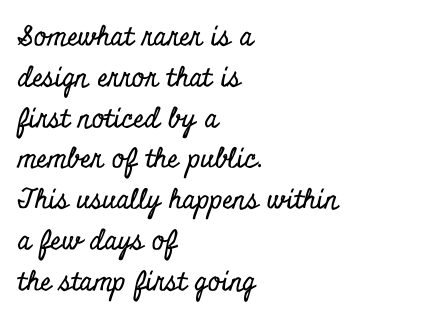
The image shows 27 px text type; set left-aligned, normal line spacing (1.51x), normal letter spacing, not underlined.
